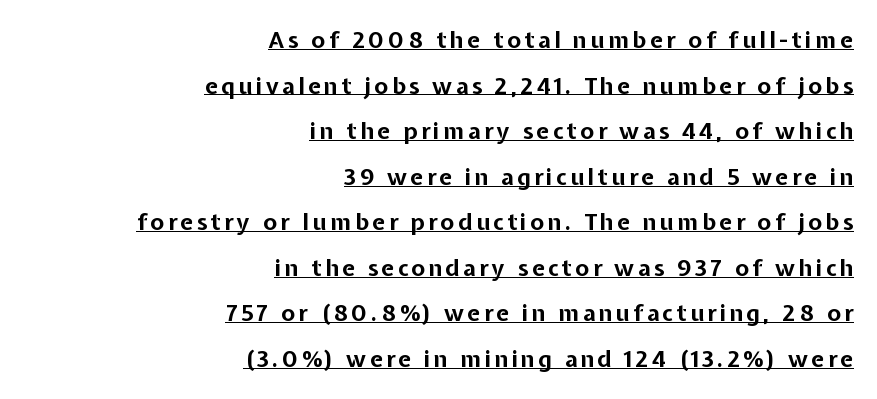
The image shows 23 px bold type, upright; set right-aligned, loose line spacing (1.98x), underlined.
